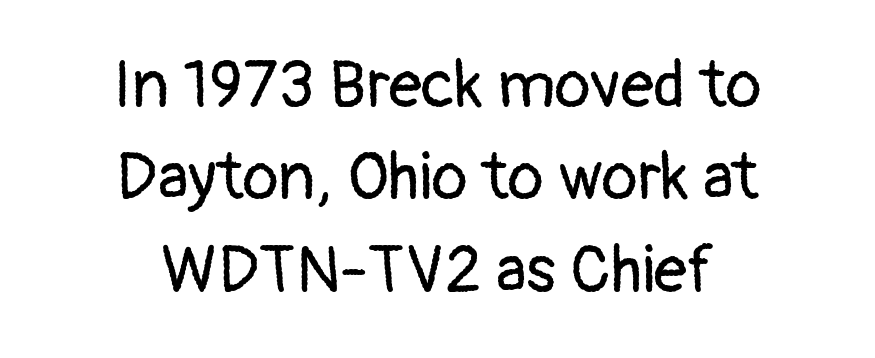
Q: Is the text bold? A: No.
Q: Is the text italic (slanted)? A: No, it is upright.
Q: Is the typeface a serif or a sans-serif typeface? A: Sans-serif.
Q: Is the text underlined? A: No.
Q: How is the paragraph aligned? A: Centered.
Q: Is the spacing between letters normal or unusually wide? A: Normal.
Q: Is the spacing between lines tight, normal or loose? A: Normal.
Q: Width (condensed, normal, or wide)? A: Normal.
Q: Stroke contrast? A: Low.
Q: x-height? A: Medium.
Q: Monospaced? A: No.
